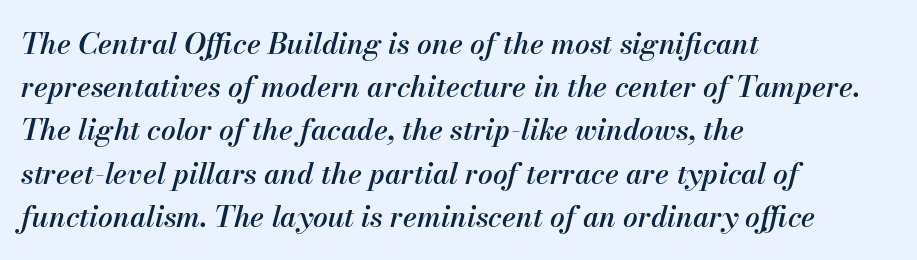
Q: Is the text bold? A: Semi-bold.
Q: Is the text italic (slanted)? A: Yes, it leans right by about 13 degrees.
Q: Is the text underlined? A: No.
Q: How is the paragraph aligned? A: Left-aligned.
Q: Is the spacing between letters normal or unusually wide? A: Normal.
Q: Is the spacing between lines tight, normal or loose? A: Normal.
Q: Width (condensed, normal, or wide)? A: Normal.
Q: Stroke contrast? A: Medium.
Q: x-height? A: Small.
Q: Monospaced? A: No.
